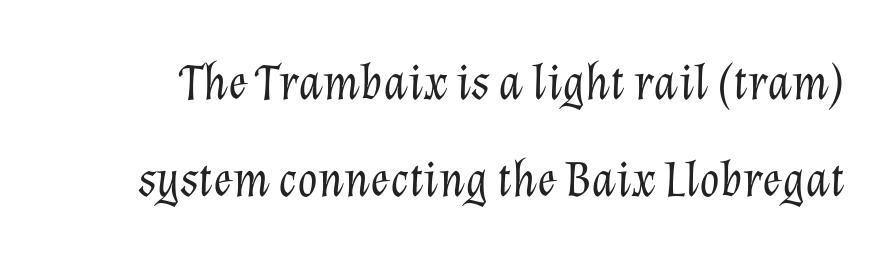
The image shows 52 px light type, italic (leaning right); set line spacing 1.87x, normal letter spacing, not underlined; low stroke contrast and a medium x-height.
